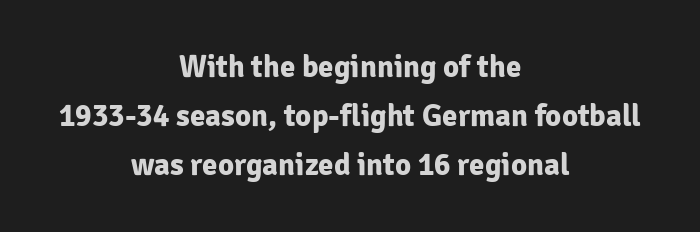
Heft: maximum for text — a bold. The font family rendered here belongs to the sans-serif group. No word sits above an underline. The axis of the letterforms is exactly vertical. This block has exactly the height ordinary leading produces. This sample has the flowing, uneven cadence of proportional lettering.
